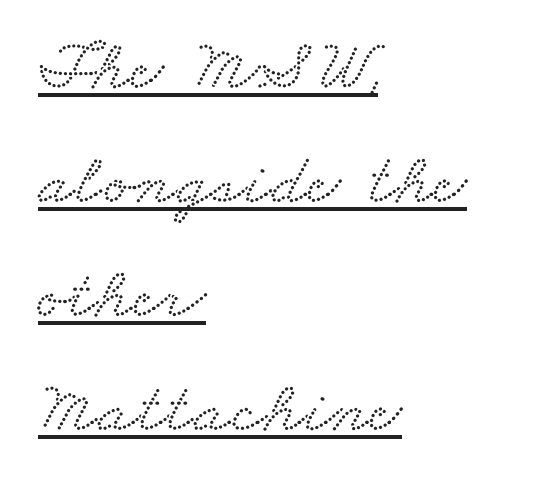
The image shows 73 px wide type; set left-aligned, normal line spacing (1.56x), normal letter spacing, underlined; low stroke contrast and a small x-height.
